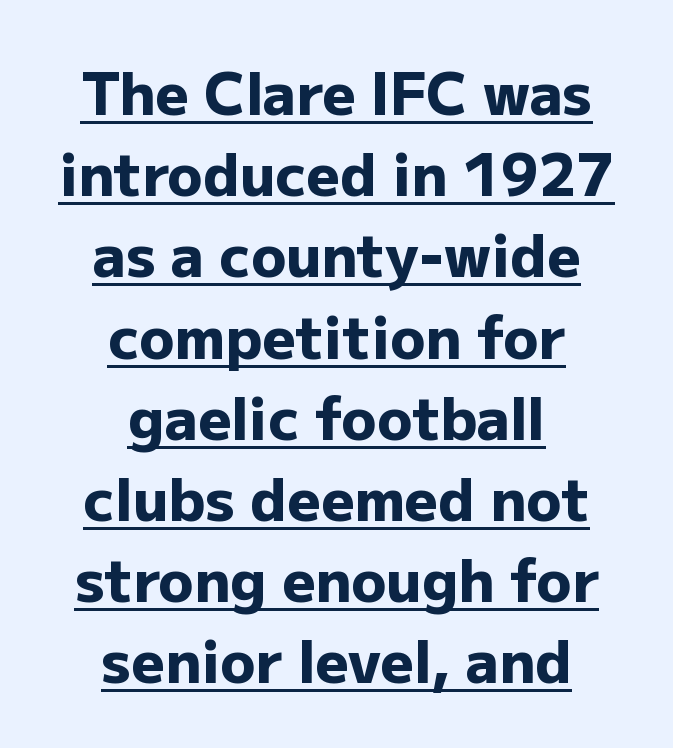
The image shows 58 px heavy sans-serif type, upright; set centered, normal line spacing (1.4x), normal letter spacing, underlined; low stroke contrast and a medium x-height.
